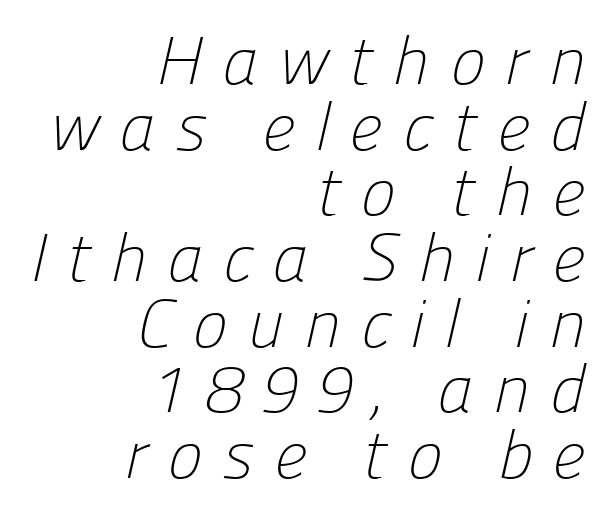
The image shows 67 px light sans-serif type; set right-aligned, tight line spacing (0.98x), unusually wide letter spacing (+0.29 em), not underlined; low stroke contrast and a medium x-height.
